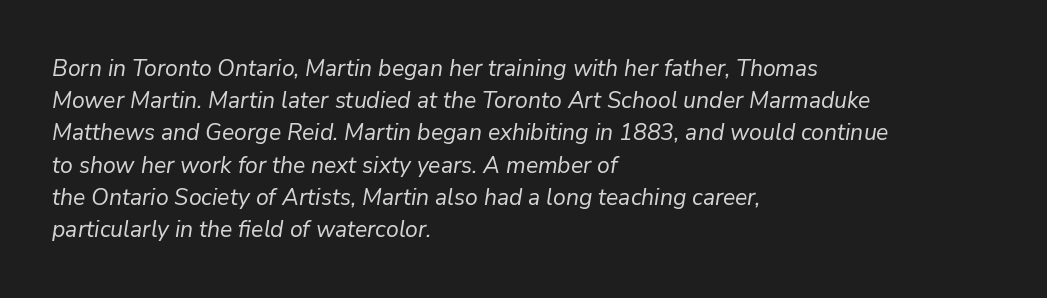
{"italic": "yes", "lean": "right", "slant_degrees": 9, "bold": "no", "underline": "no", "align": "left", "line_spacing": "normal", "line_spacing_ratio": 1.4, "letter_spacing": "normal", "letter_spacing_em": 0.0, "glyph_px": 23}
